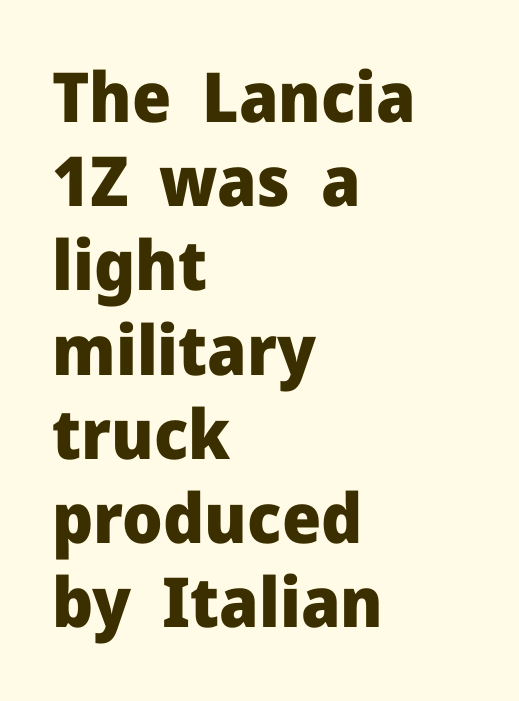
Q: Is the text bold? A: Yes.
Q: Is the text italic (slanted)? A: No, it is upright.
Q: Is the typeface a serif or a sans-serif typeface? A: Sans-serif.
Q: Is the text underlined? A: No.
Q: How is the paragraph aligned? A: Left-aligned.
Q: Is the spacing between letters normal or unusually wide? A: Normal.
Q: Width (condensed, normal, or wide)? A: Normal.
Q: Stroke contrast? A: Low.
Q: x-height? A: Medium.
Q: Monospaced? A: No.
